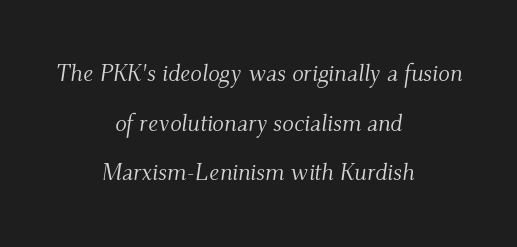
The image shows 24 px text type, italic (leaning right); set centered, loose line spacing (2.07x), normal letter spacing, not underlined.
